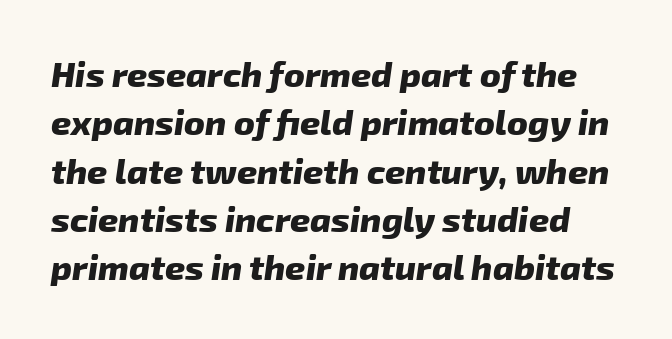
Is there much room between lines? A standard amount, neither cramped nor airy. These lines are rendered in a variable-pitch font. The text was rendered using a sans face with plain stroke endings. The tracking reads as untouched default to a designer's eye.
